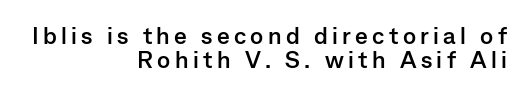
{"italic": "no", "bold": "yes", "underline": "no", "align": "right", "line_spacing": "tight", "line_spacing_ratio": 1.02, "glyph_px": 24}
